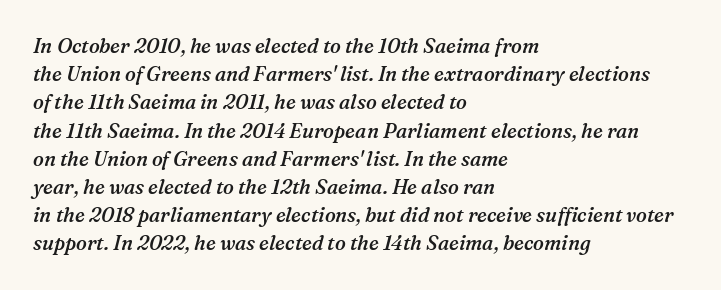
The image shows 20 px text type, italic (leaning right); set left-aligned, normal line spacing (1.41x), normal letter spacing, not underlined.
